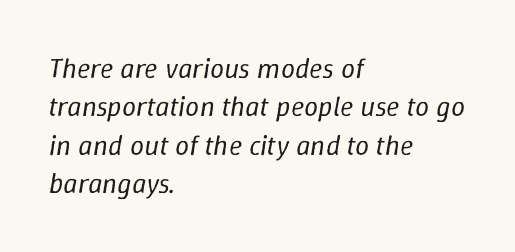
Looks like regular typesetting: each glyph gets only the width it needs. Check the space under the baseline: it is left empty. Leading: standard. Caption: multi-line text, flush left, ragged right.
